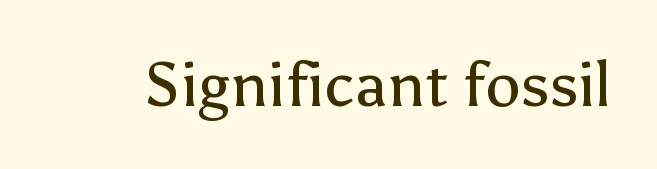
The passage shown is not bold in any degree. Honestly, the letter spacing is just normal — you wouldn't notice it. The characters display no serif detailing; their extremities are plain. Note the varied advance widths — an 'i' is clearly narrower than an 'm'. Letters rest on an invisible, unmarked baseline.
